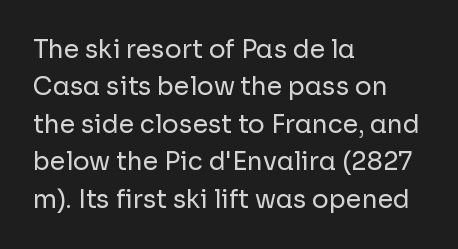
In CSS terms this would be text-align: left. Descenders are the only things crossing below the line. One glance says typical: line gaps are just what's usual. This is the regular roman posture of the typeface.
